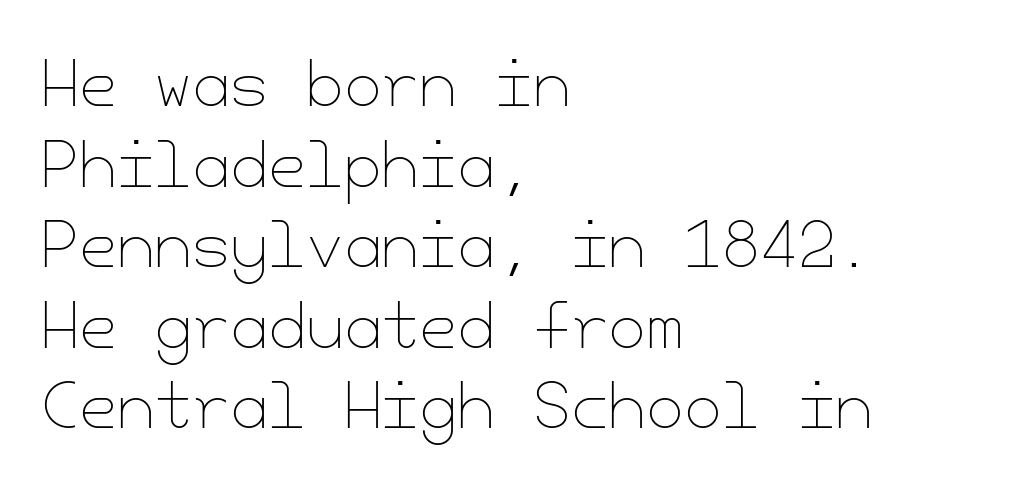
Q: Is the text bold? A: No.
Q: Is the text italic (slanted)? A: No, it is upright.
Q: Is the text underlined? A: No.
Q: How is the paragraph aligned? A: Left-aligned.
Q: Is the spacing between letters normal or unusually wide? A: Normal.
Q: Is the spacing between lines tight, normal or loose? A: Normal.
Q: Width (condensed, normal, or wide)? A: Normal.
Q: Stroke contrast? A: Low.
Q: x-height? A: Small.
